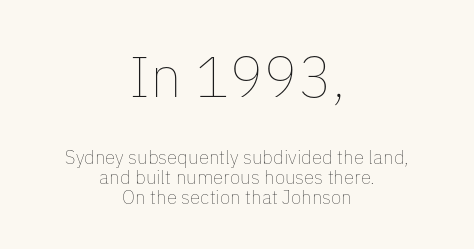
The image shows 57 px thin type, upright; set centered, tight line spacing (1.06x), normal letter spacing, not underlined; the first (top) block is 3.0x larger; low stroke contrast and a medium x-height.
